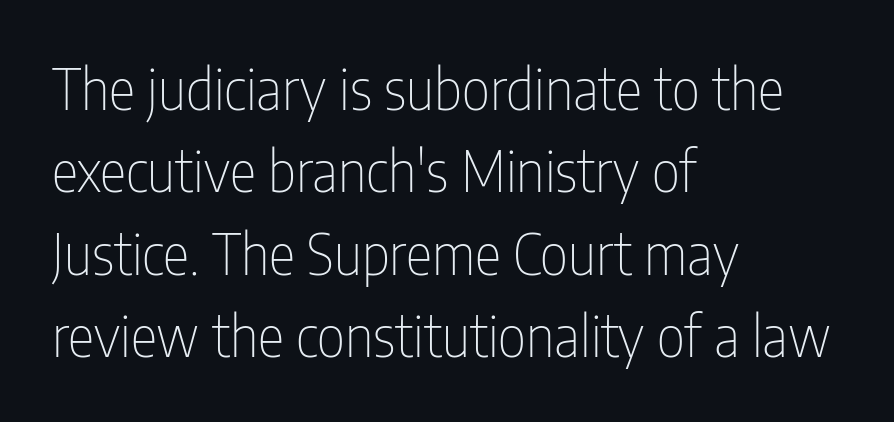
Type style note: lacks serifs. The letters look calm and open, with moderate or lighter stems. The face used here is rendered with its standard letterfit. This sample has the flowing, uneven cadence of proportional lettering. Rendered with straight, roman letterforms. A student would call this left alignment; a typographer would say flush left, rag right.
